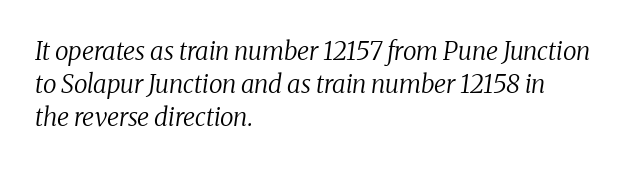
{"italic": "yes", "lean": "right", "slant_degrees": 8, "bold": "no", "underline": "no", "align": "left", "line_spacing": "normal", "line_spacing_ratio": 1.33, "letter_spacing": "normal", "letter_spacing_em": 0.0, "glyph_px": 25}
